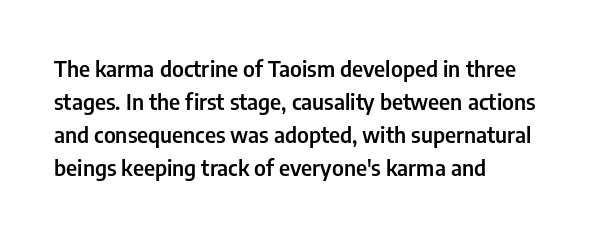
Ascenders rise straight up at ninety degrees. No word sits above an underline. Casual observation: everything's shoved over to the left. Between one letter and the next there's only the usual sliver of space.
